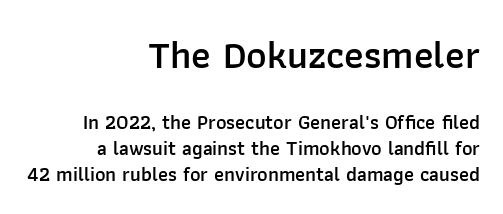
The image shows 39 px semibold sans-serif type, upright; set right-aligned, normal line spacing (1.32x), normal letter spacing, not underlined; the first (top) block is 1.95x larger; low stroke contrast and a medium x-height.
